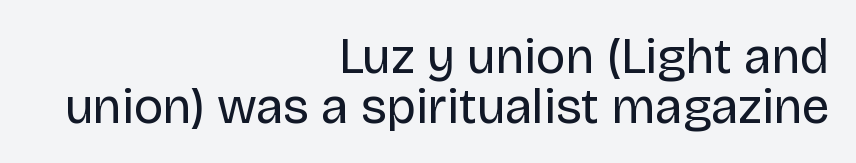
Q: Is the text bold? A: No.
Q: Is the text italic (slanted)? A: No, it is upright.
Q: Is the typeface a serif or a sans-serif typeface? A: Sans-serif.
Q: Is the text underlined? A: No.
Q: How is the paragraph aligned? A: Right-aligned.
Q: Is the spacing between letters normal or unusually wide? A: Normal.
Q: Is the spacing between lines tight, normal or loose? A: Tight.
Q: Width (condensed, normal, or wide)? A: Normal.
Q: Stroke contrast? A: Low.
Q: x-height? A: Large.
Q: Monospaced? A: No.
